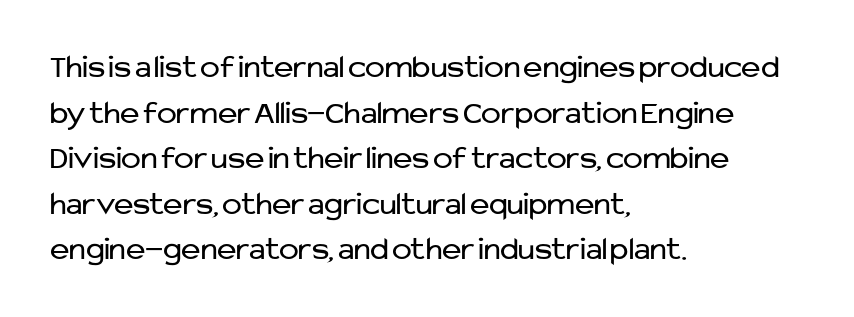
{"serif": "no", "italic": "no", "bold": "no", "weight": "regular", "width": "normal", "stroke_contrast": "low", "x_height": "medium", "monospaced": "no", "underline": "no", "align": "left", "line_spacing": "normal", "line_spacing_ratio": 1.38, "letter_spacing": "normal", "letter_spacing_em": 0.0, "glyph_px": 33}
